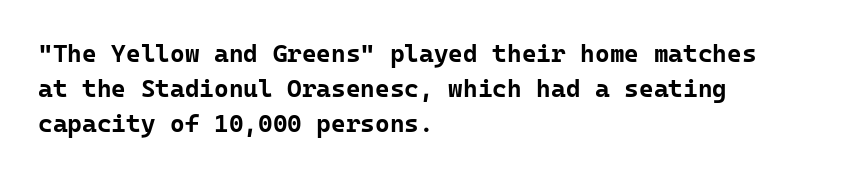
{"italic": "no", "bold": "yes", "underline": "no", "align": "left", "line_spacing": "normal", "line_spacing_ratio": 1.4, "letter_spacing": "normal", "letter_spacing_em": 0.0, "glyph_px": 25}
